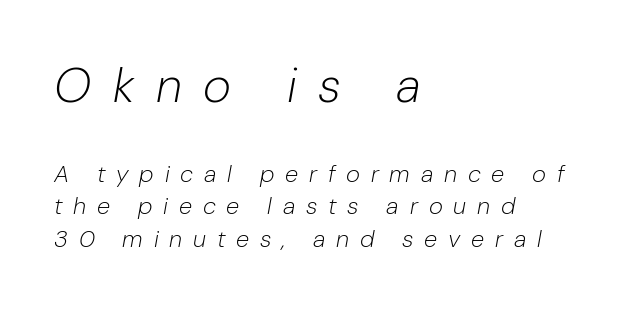
Q: Is the text bold? A: No.
Q: Is the text italic (slanted)? A: Yes, it leans right by about 10 degrees.
Q: Is the text underlined? A: No.
Q: How is the paragraph aligned? A: Left-aligned.
Q: Is the spacing between letters normal or unusually wide? A: Unusually wide.
Q: Is the spacing between lines tight, normal or loose? A: Normal.
Q: Which block of text is set in a larger size, the first (top) or the second (bottom)? A: The first (top) one.
Q: Width (condensed, normal, or wide)? A: Normal.
Q: Stroke contrast? A: Low.
Q: x-height? A: Medium.
Q: Monospaced? A: No.
